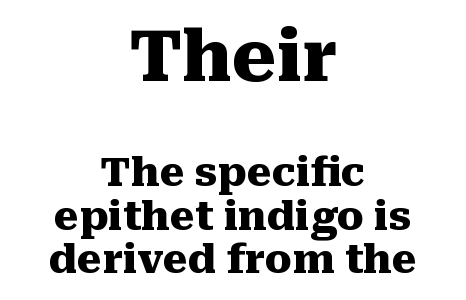
The specimen reads as upright at a glance. The rendering positions every line midway between the sides. Spacing verdict: proportional, widths tailored to each character. Set as a true bold cut, around the 700 mark. Compared with typical body copy, the letter spacing here is the same. Regarding leading, the lines here are crowded together.
